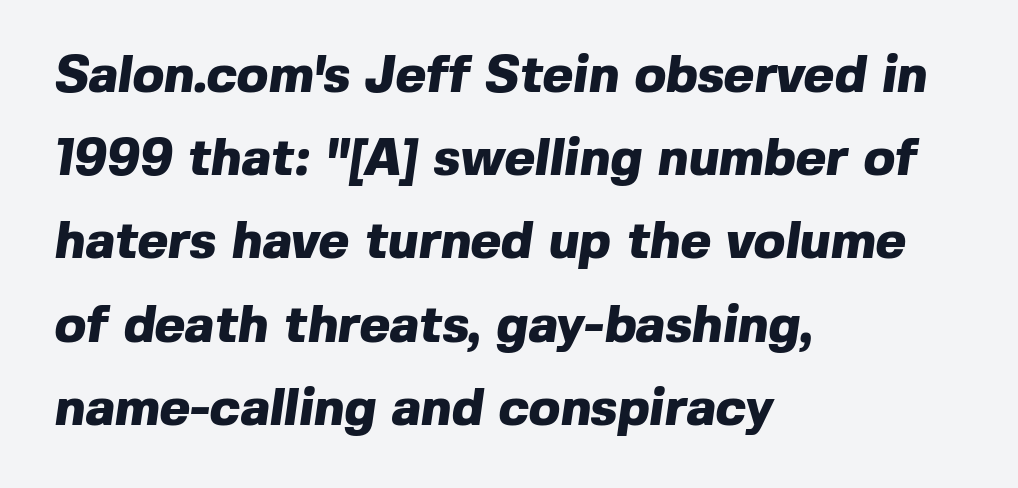
The image shows 52 px heavy sans-serif type; set left-aligned, normal line spacing (1.6x), normal letter spacing, not underlined; a medium x-height.
